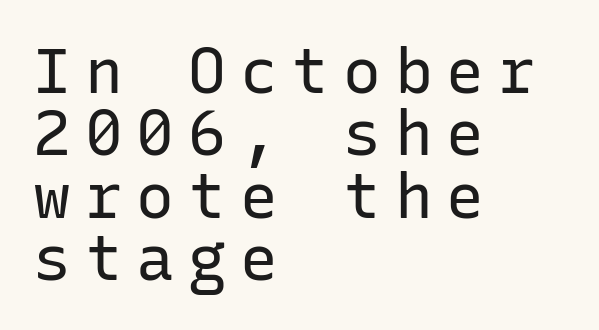
Q: Is the text bold? A: No.
Q: Is the text italic (slanted)? A: No, it is upright.
Q: Is the typeface a serif or a sans-serif typeface? A: Sans-serif.
Q: Is the text underlined? A: No.
Q: How is the paragraph aligned? A: Left-aligned.
Q: Is the spacing between letters normal or unusually wide? A: Unusually wide.
Q: Is the spacing between lines tight, normal or loose? A: Tight.
Q: Width (condensed, normal, or wide)? A: Normal.
Q: Stroke contrast? A: Low.
Q: x-height? A: Medium.
Q: Monospaced? A: Yes.
